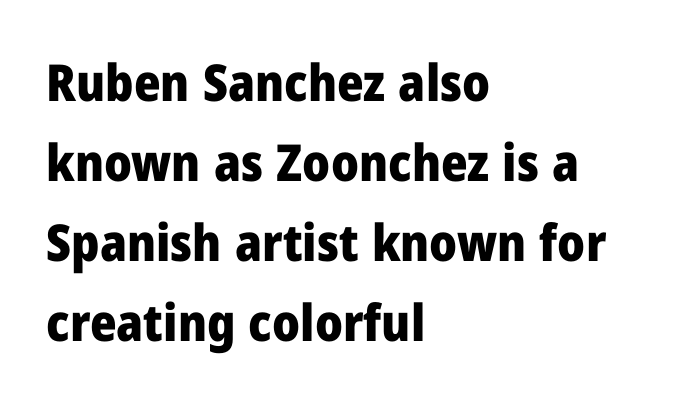
The image shows 51 px heavy sans-serif type, upright; set left-aligned, normal line spacing (1.57x), normal letter spacing, not underlined; low stroke contrast and a medium x-height.
